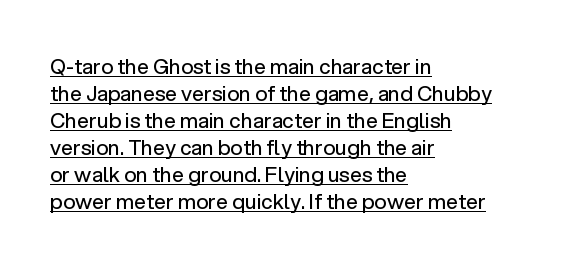
{"italic": "no", "bold": "no", "underline": "yes", "align": "left", "line_spacing": "normal", "line_spacing_ratio": 1.29, "letter_spacing": "normal", "letter_spacing_em": 0.0, "glyph_px": 21}
